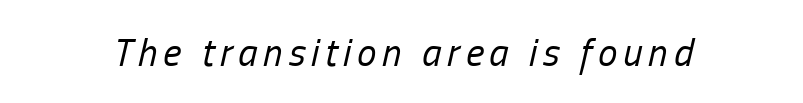
Q: Is the text bold? A: No.
Q: Is the text italic (slanted)? A: Yes, it leans right by about 13 degrees.
Q: Is the text underlined? A: No.
Q: Width (condensed, normal, or wide)? A: Condensed.
Q: Stroke contrast? A: Low.
Q: x-height? A: Medium.
Q: Monospaced? A: No.
